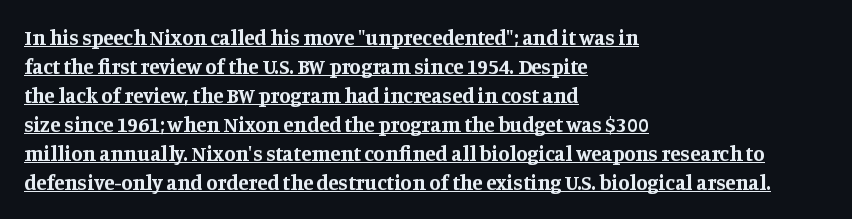
Q: Is the text bold? A: Yes.
Q: Is the text italic (slanted)? A: No, it is upright.
Q: Is the text underlined? A: Yes.
Q: How is the paragraph aligned? A: Left-aligned.
Q: Is the spacing between letters normal or unusually wide? A: Normal.
Q: Is the spacing between lines tight, normal or loose? A: Normal.
